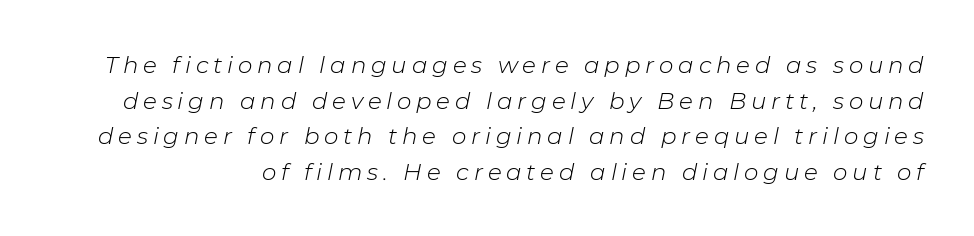
The gaps between neighbouring characters are conspicuously large. Is the stroke heavy? The answer is a plain regular-or-lighter. The face used here has a pronounced slope to its letters. The vertical gap from one line to the next is medium. Beneath every word, the page is bare.
